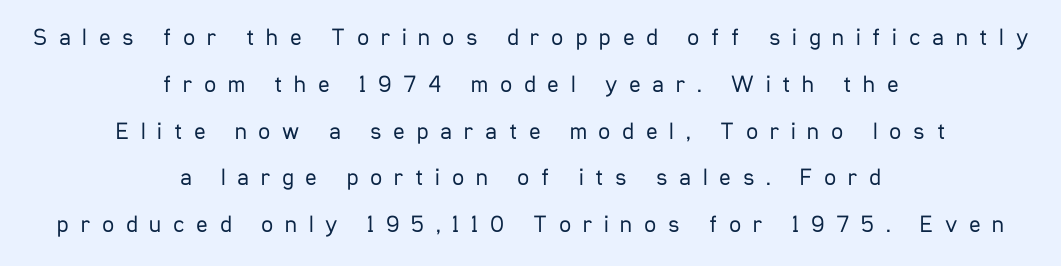
Q: Is the text bold? A: No.
Q: Is the text italic (slanted)? A: No, it is upright.
Q: Is the text underlined? A: No.
Q: How is the paragraph aligned? A: Centered.
Q: Is the spacing between letters normal or unusually wide? A: Unusually wide.
Q: Is the spacing between lines tight, normal or loose? A: Loose.
